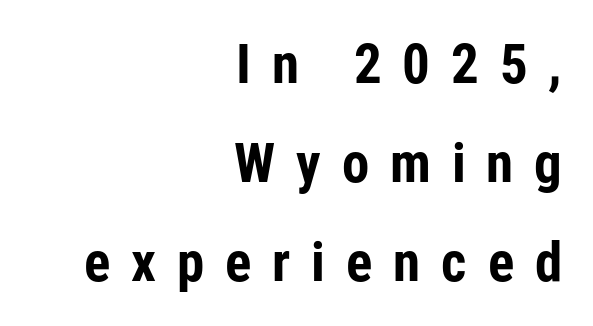
The letters stand straight up with perfectly vertical stems. A typesetter would label this face a sans. No word sits above an underline. Layout note: lines flush right.
